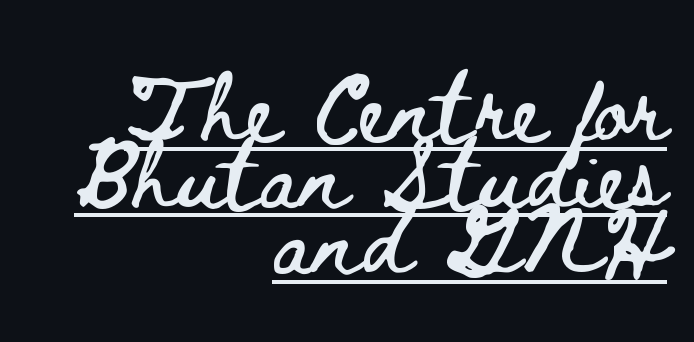
{"width": "wide", "stroke_contrast": "low", "x_height": "small", "monospaced": "no", "underline": "yes", "align": "right", "line_spacing": "tight", "line_spacing_ratio": 0.98, "letter_spacing": "normal", "letter_spacing_em": 0.0, "glyph_px": 68}
